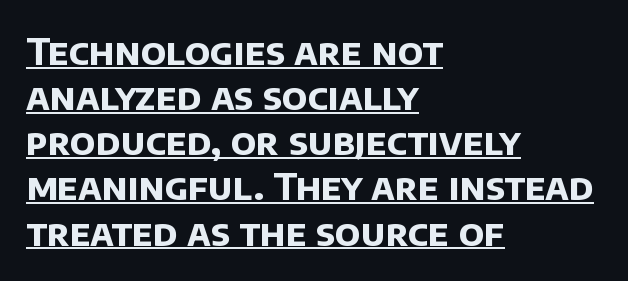
Does the weight exceed regular? Yes, all the way to bold. The text block is weighted toward the left margin, trailing off unevenly rightward. Examine the stroke ends and you'll find no serifs. This sample has the flowing, uneven cadence of proportional lettering.
